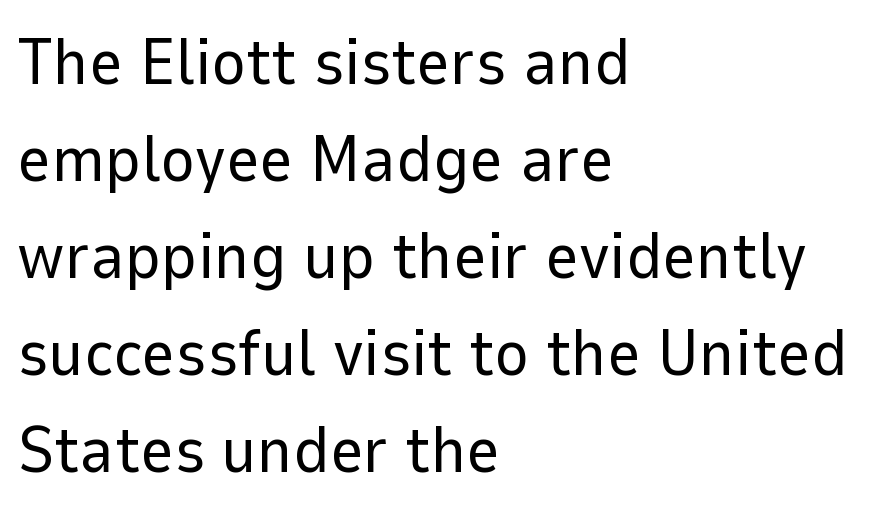
The image shows 66 px regular-weight sans-serif type, upright; set left-aligned, normal line spacing (1.47x), normal letter spacing, not underlined; low stroke contrast and a medium x-height.
